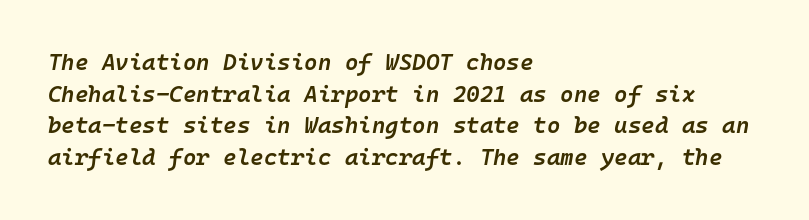
The image shows 23 px text type, italic (leaning right); set left-aligned, normal line spacing (1.38x), normal letter spacing, not underlined.
